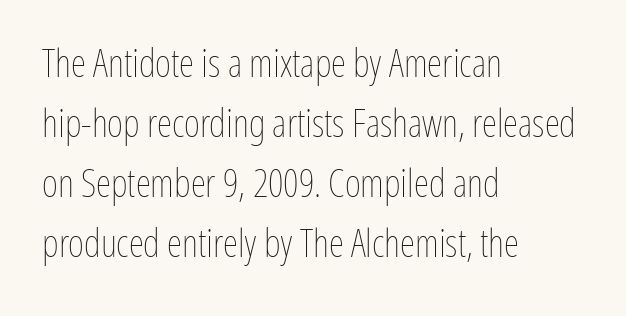
Q: Is the text bold? A: No.
Q: Is the text italic (slanted)? A: No, it is upright.
Q: Is the text underlined? A: No.
Q: How is the paragraph aligned? A: Left-aligned.
Q: Is the spacing between letters normal or unusually wide? A: Normal.
Q: Is the spacing between lines tight, normal or loose? A: Normal.
Q: Width (condensed, normal, or wide)? A: Condensed.
Q: Stroke contrast? A: Low.
Q: x-height? A: Medium.
Q: Monospaced? A: No.
